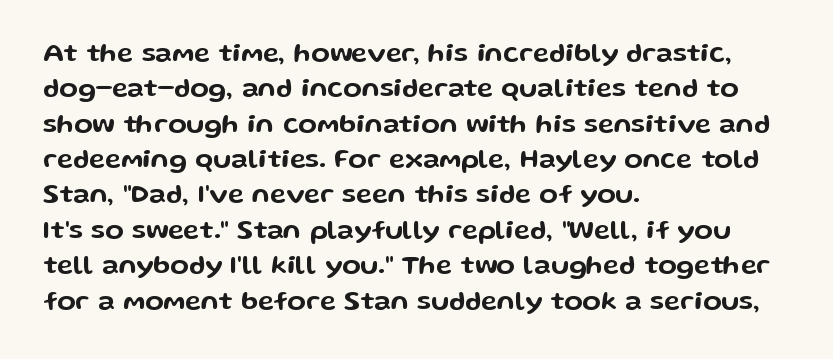
Q: Is the text italic (slanted)? A: No, it is upright.
Q: Is the text underlined? A: No.
Q: How is the paragraph aligned? A: Left-aligned.
Q: Is the spacing between letters normal or unusually wide? A: Normal.
Q: Is the spacing between lines tight, normal or loose? A: Normal.
